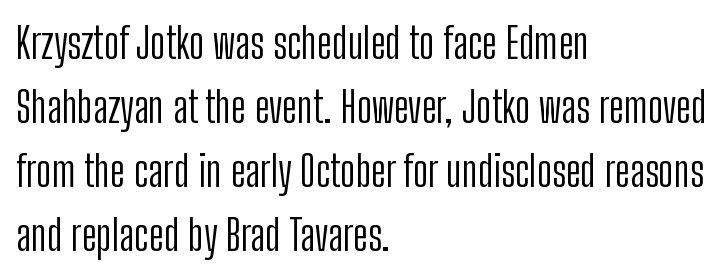
Q: Is the text bold? A: No.
Q: Is the text italic (slanted)? A: No, it is upright.
Q: Is the typeface a serif or a sans-serif typeface? A: Sans-serif.
Q: Is the text underlined? A: No.
Q: How is the paragraph aligned? A: Left-aligned.
Q: Is the spacing between letters normal or unusually wide? A: Normal.
Q: Is the spacing between lines tight, normal or loose? A: Normal.
Q: Width (condensed, normal, or wide)? A: Condensed.
Q: Stroke contrast? A: Low.
Q: x-height? A: Medium.
Q: Monospaced? A: No.
